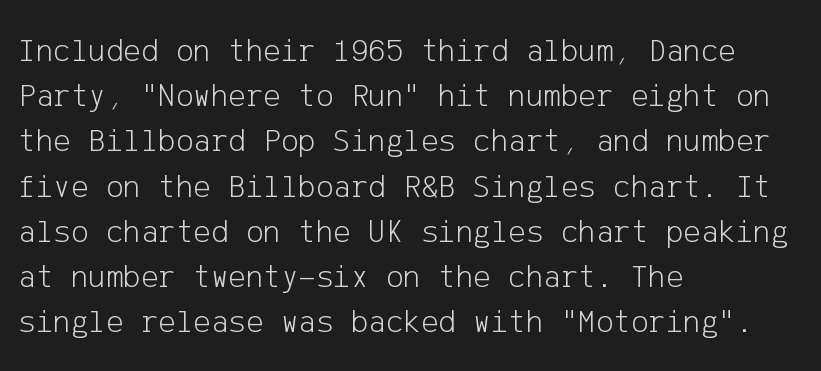
Are there feet on the stems? There aren't — it's a sans. These lines were composed using upright roman letters. Inter-character spacing is left at the font's built-in metrics. Horizontal alignment here is leftward, the default for most running prose. Anything drawn beneath the words? Only blank space. These glyphs show unthickened strokes, regular width or finer.
